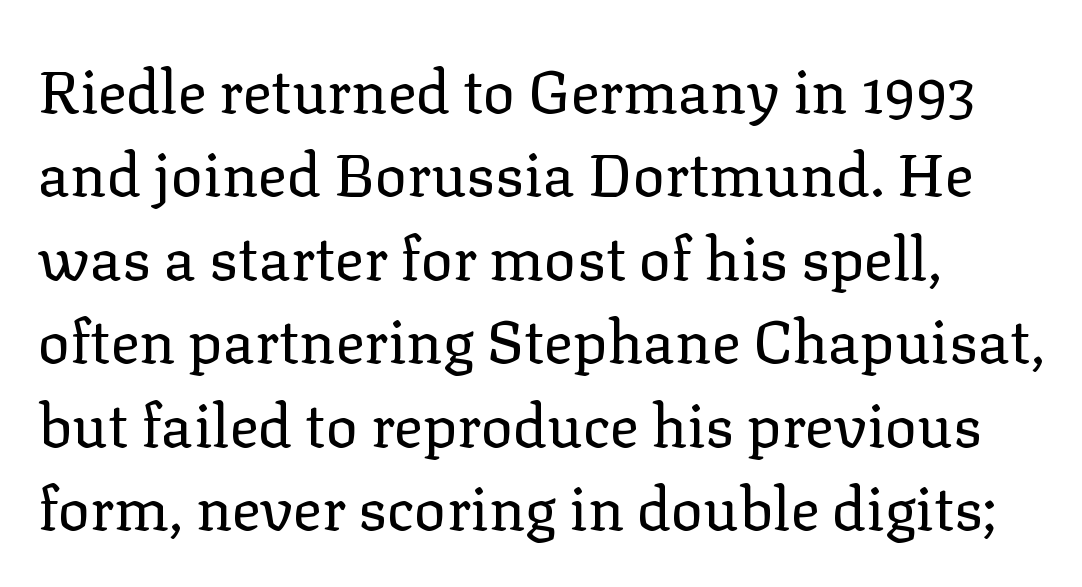
A classic flush-left, rag-right setting is used for this passage. The letters advance in unequal steps, a hallmark of proportional type. Characters follow at the spacing the type designer built in. Decoration check: the copy has no underline.
